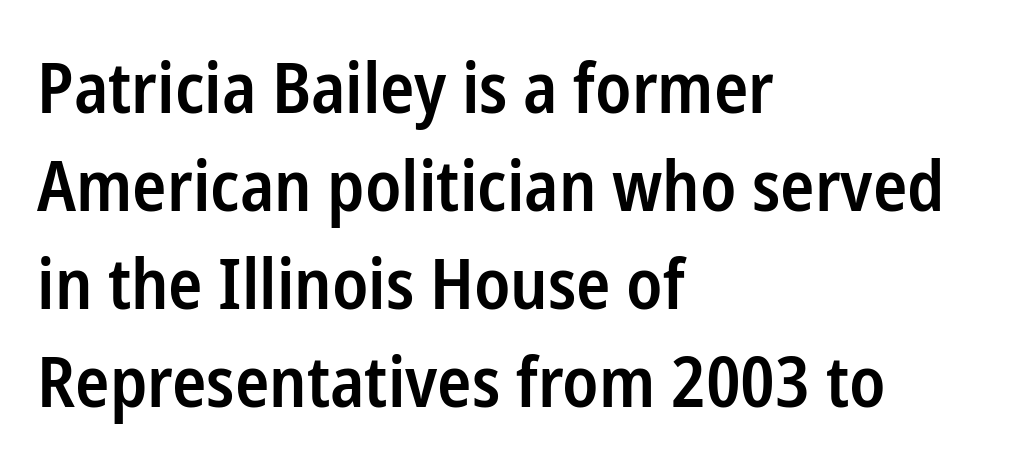
The image shows 71 px semibold, condensed sans-serif type, upright; set left-aligned, normal line spacing (1.38x), normal letter spacing, not underlined; low stroke contrast and a medium x-height.
